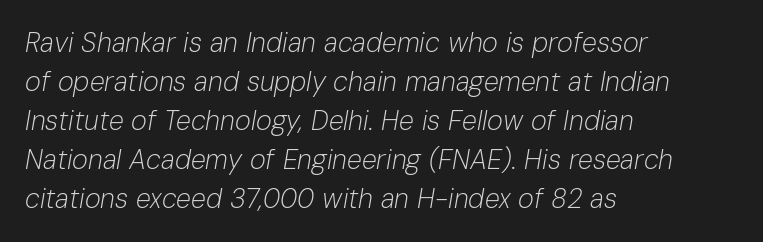
Q: Is the text bold? A: No.
Q: Is the text italic (slanted)? A: Yes, it leans right by about 10 degrees.
Q: Is the text underlined? A: No.
Q: How is the paragraph aligned? A: Left-aligned.
Q: Is the spacing between letters normal or unusually wide? A: Normal.
Q: Is the spacing between lines tight, normal or loose? A: Normal.
